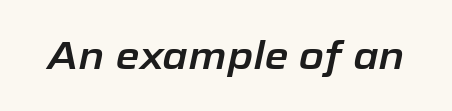
{"italic": "yes", "lean": "right", "slant_degrees": 12, "width": "normal", "stroke_contrast": "low", "x_height": "medium", "monospaced": "no", "underline": "no", "letter_spacing": "normal", "letter_spacing_em": 0.0, "glyph_px": 39}
